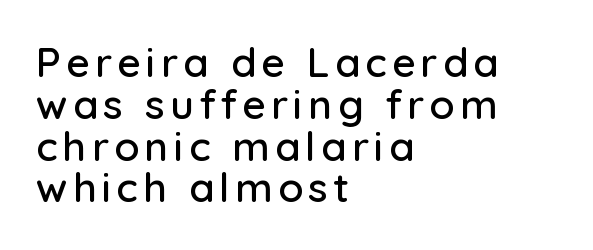
The image shows 41 px sans-serif type, upright; set left-aligned, tight line spacing (1.02x), not underlined; low stroke contrast and a medium x-height.
